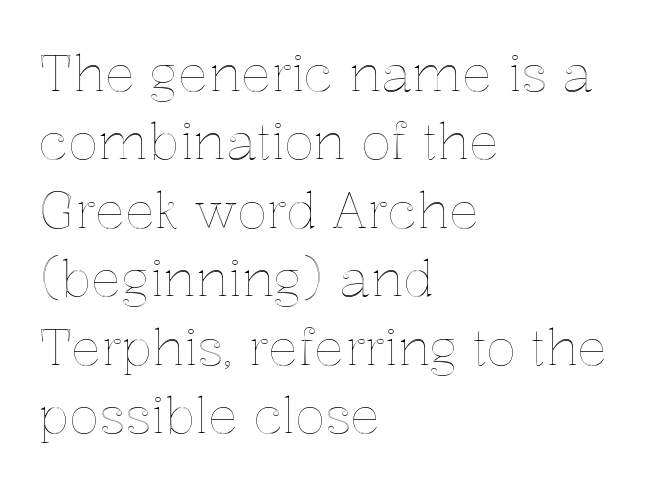
{"italic": "no", "width": "normal", "x_height": "medium", "monospaced": "no", "underline": "no", "align": "left", "line_spacing": "normal", "line_spacing_ratio": 1.37, "letter_spacing": "normal", "letter_spacing_em": 0.0, "glyph_px": 50}
